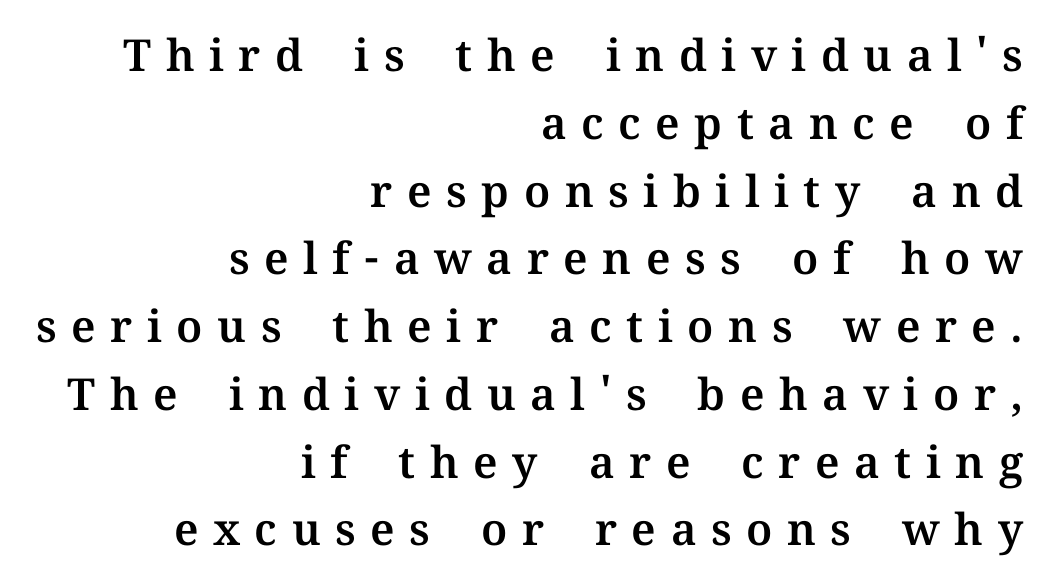
Do the characters align in a grid? No, the font is proportional. The lines sit at an ordinary, default distance from one another. The type is letterspaced generously, with wide tracking. Layout note: lines flush right. Ordinary non-slanted type is in use. The space directly below the letters is spotless.
